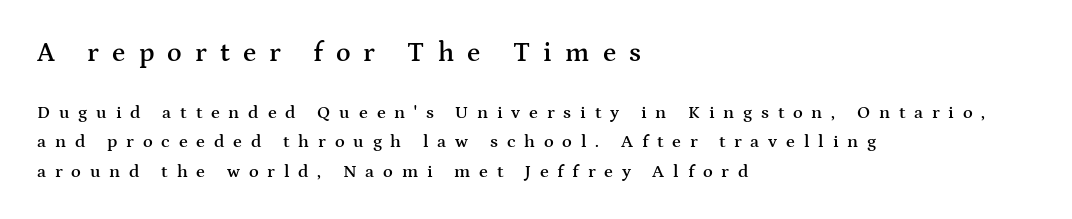
Character size in the leading block exceeds that of the trailing block. Leading matches the norm, producing a regular column. The compositor pushed each line to the left boundary. The letters stand upright; this is a roman face.
